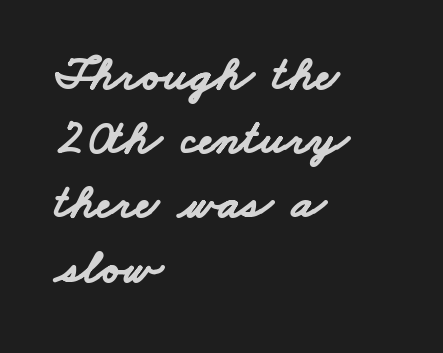
Q: Is the text bold? A: Yes.
Q: Is the typeface a serif or a sans-serif typeface? A: Sans-serif.
Q: Is the text underlined? A: No.
Q: How is the paragraph aligned? A: Left-aligned.
Q: Is the spacing between letters normal or unusually wide? A: Normal.
Q: Is the spacing between lines tight, normal or loose? A: Normal.
Q: Width (condensed, normal, or wide)? A: Wide.
Q: Stroke contrast? A: Low.
Q: x-height? A: Small.
Q: Monospaced? A: No.
